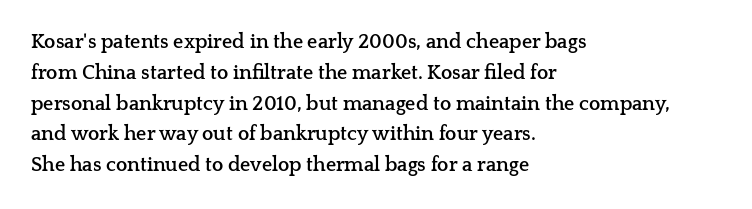
The image shows 20 px bold type, upright; set left-aligned, normal line spacing (1.54x), normal letter spacing, not underlined.
